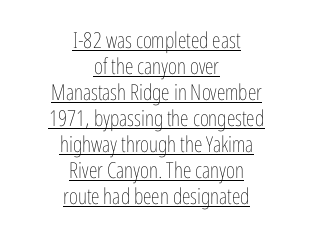
{"italic": "no", "bold": "no", "underline": "yes", "align": "center", "line_spacing_ratio": 1.18, "letter_spacing": "normal", "letter_spacing_em": 0.0, "glyph_px": 22}
